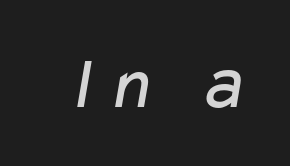
{"serif": "no", "bold": "no", "weight": "regular", "width": "wide", "stroke_contrast": "low", "x_height": "medium", "monospaced": "no", "underline": "no", "glyph_px": 79}
